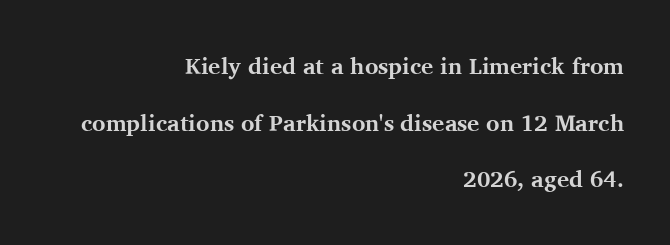
Q: Is the text bold? A: Yes.
Q: Is the text italic (slanted)? A: No, it is upright.
Q: Is the text underlined? A: No.
Q: How is the paragraph aligned? A: Right-aligned.
Q: Is the spacing between letters normal or unusually wide? A: Normal.
Q: Is the spacing between lines tight, normal or loose? A: Loose.
